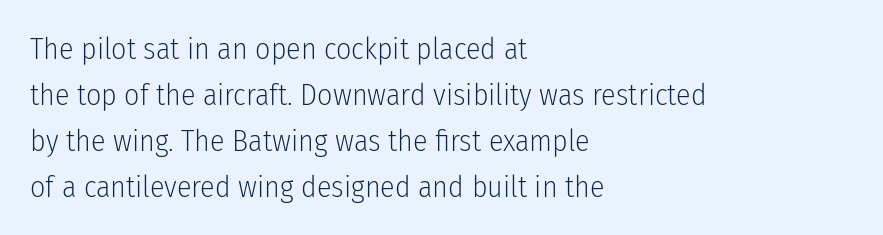
{"serif": "no", "italic": "no", "bold": "no", "weight": "light", "width": "condensed", "stroke_contrast": "low", "x_height": "medium", "monospaced": "no", "underline": "no", "align": "left", "line_spacing": "normal", "line_spacing_ratio": 1.53, "letter_spacing": "normal", "letter_spacing_em": 0.0, "glyph_px": 30}
